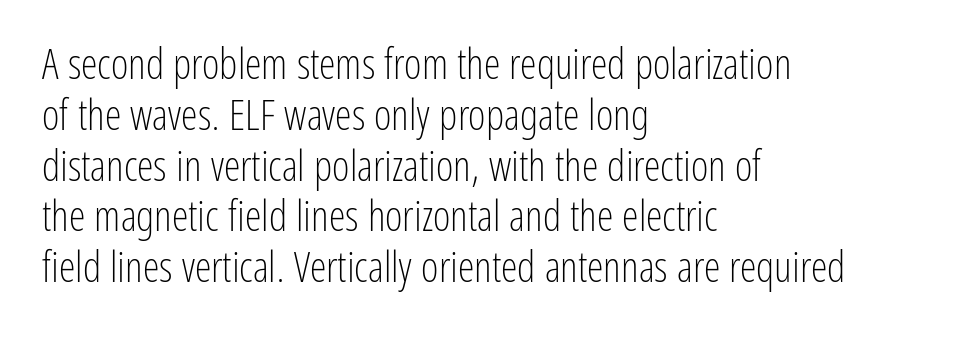
Q: Is the text bold? A: No.
Q: Is the text italic (slanted)? A: No, it is upright.
Q: Is the typeface a serif or a sans-serif typeface? A: Sans-serif.
Q: Is the text underlined? A: No.
Q: How is the paragraph aligned? A: Left-aligned.
Q: Is the spacing between letters normal or unusually wide? A: Normal.
Q: Width (condensed, normal, or wide)? A: Condensed.
Q: Stroke contrast? A: Low.
Q: x-height? A: Medium.
Q: Monospaced? A: No.
